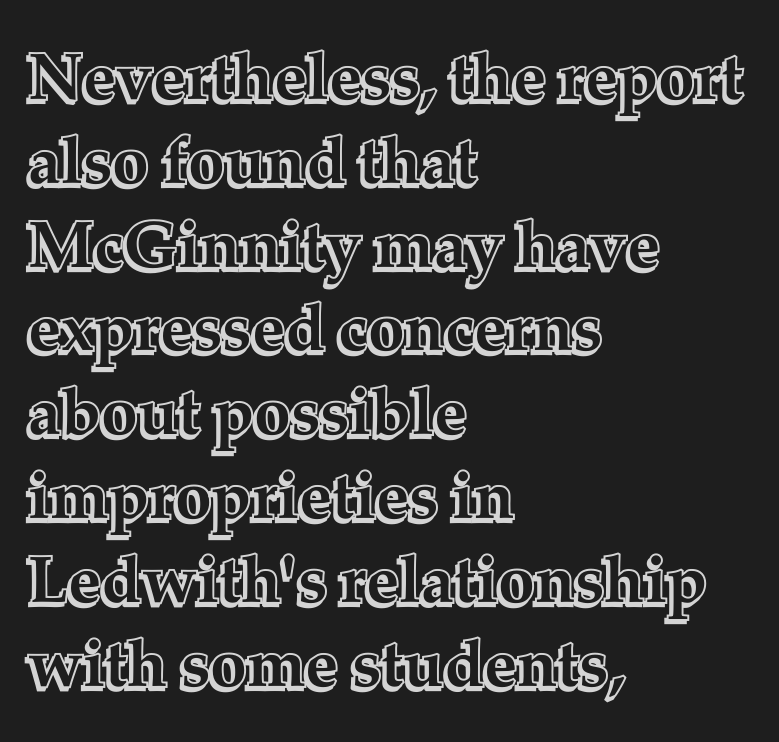
Default kerning and tracking; the words read as compact shapes. Which margin do the lines hug? The left one — the right edge is uneven. Does the lettering tilt? It doesn't — this is upright. Descender tails drop into unmarked territory. Summary of vertical rhythm: regular, with standard interline spacing. Looks like regular typesetting: each glyph gets only the width it needs.
